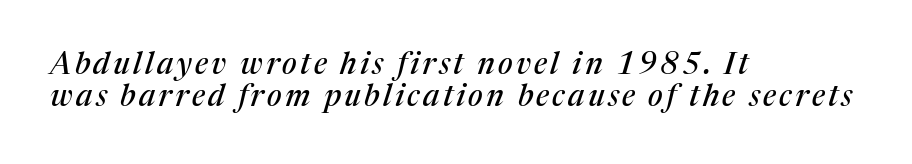
Q: Is the text italic (slanted)? A: Yes, it leans right by about 17 degrees.
Q: Is the typeface a serif or a sans-serif typeface? A: Serif.
Q: Is the text underlined? A: No.
Q: How is the paragraph aligned? A: Left-aligned.
Q: Is the spacing between lines tight, normal or loose? A: Tight.
Q: Width (condensed, normal, or wide)? A: Normal.
Q: Stroke contrast? A: Medium.
Q: x-height? A: Medium.
Q: Monospaced? A: No.
